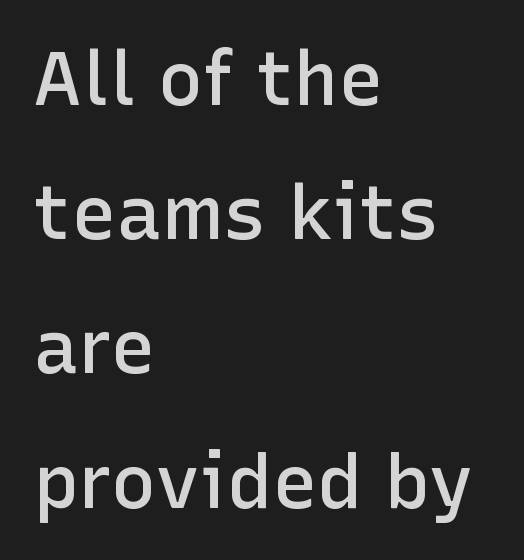
The image shows 75 px semibold sans-serif type, upright; set left-aligned, line spacing 1.79x, normal letter spacing, not underlined; low stroke contrast and a medium x-height.
